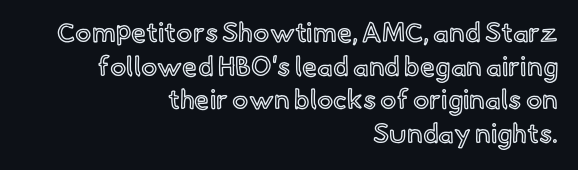
Q: Is the text italic (slanted)? A: No, it is upright.
Q: Is the text underlined? A: No.
Q: How is the paragraph aligned? A: Right-aligned.
Q: Is the spacing between letters normal or unusually wide? A: Normal.
Q: Is the spacing between lines tight, normal or loose? A: Normal.
